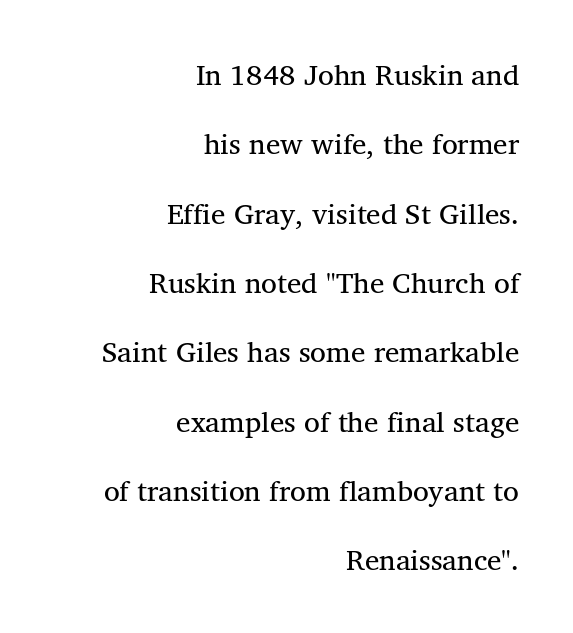
Here the glyphs are tracked normally, forming tight word shapes. Spacing verdict: proportional, widths tailored to each character. Plain, unruled lines of type. Horizontally, the lines are justified to the trailing edge only. Loosely led — the rows are spread out.
